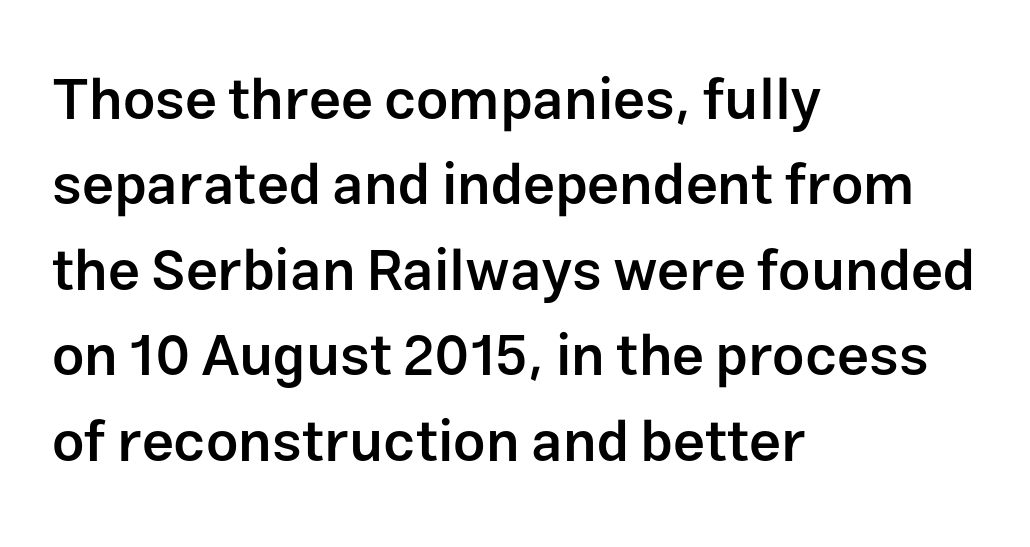
Q: Is the text bold? A: Semi-bold.
Q: Is the text italic (slanted)? A: No, it is upright.
Q: Is the typeface a serif or a sans-serif typeface? A: Sans-serif.
Q: Is the text underlined? A: No.
Q: How is the paragraph aligned? A: Left-aligned.
Q: Is the spacing between letters normal or unusually wide? A: Normal.
Q: Is the spacing between lines tight, normal or loose? A: Normal.
Q: Width (condensed, normal, or wide)? A: Normal.
Q: Stroke contrast? A: Low.
Q: x-height? A: Medium.
Q: Monospaced? A: No.
